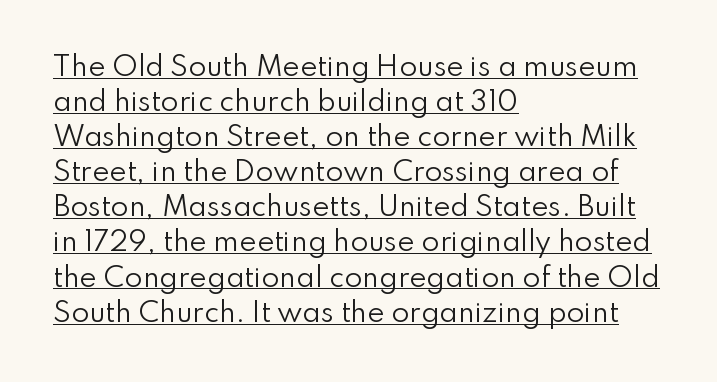
If you measured baseline to baseline, you'd find a middling distance. A continuous stroke trails under the words, as in a hyperlink. This rendering uses left alignment, leaving the right contour irregular. Posture: upright roman. This reads as an unemphasized weight, regular at the heaviest.
